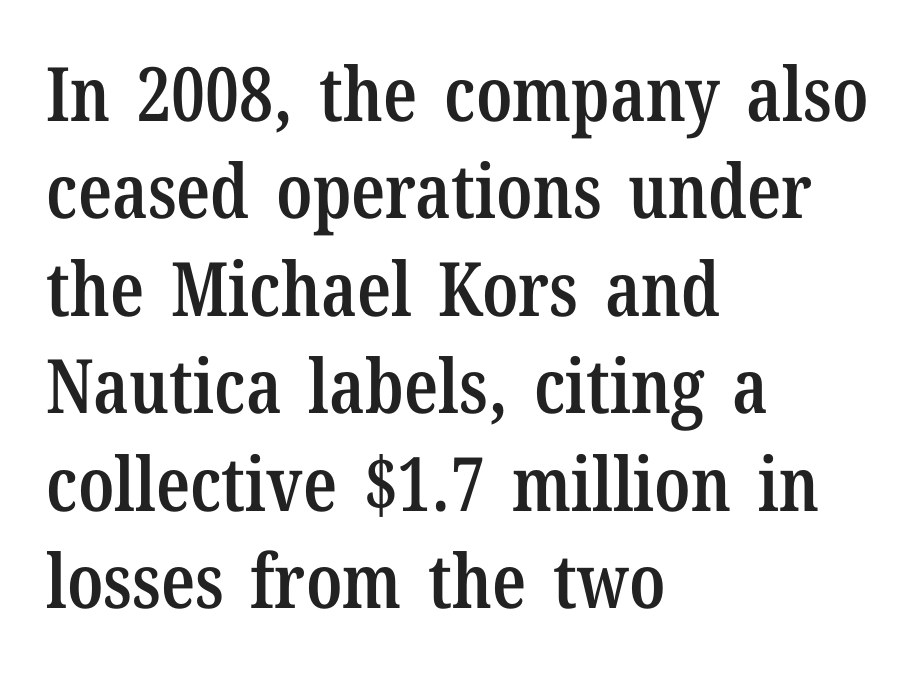
These words are printed semibold, heavier than regular yet not bold. Nothing unusual about the tracking: characters are spaced as the font intends. In CSS terms this would be text-align: left. Has an underline been added? It has not.
